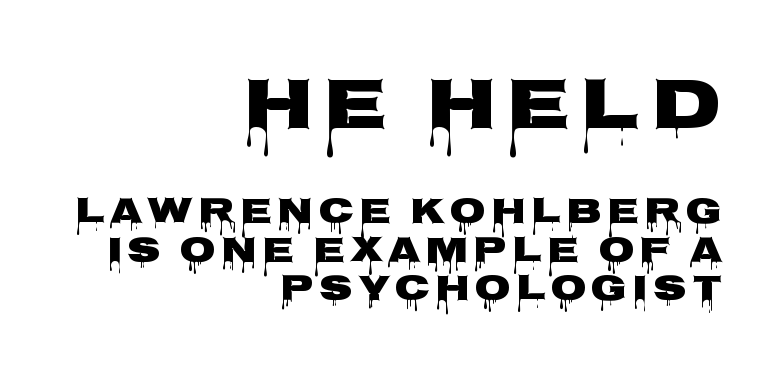
Looks like regular typesetting: each glyph gets only the width it needs. Typographically, this falls in the sans-serif category. Plenty of ink on the page — the face is bold. Leading: reduced. Do the letters lean? They stand straight.
